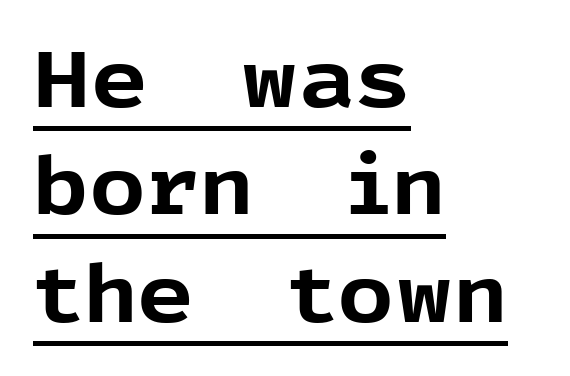
Compared with a centered layout, this one pins lines to the left instead. Serifs: no, the terminals of the letterforms are clean. Does the lettering tilt? It doesn't — this is upright. These lines are rendered in a variable-pitch font. The font is running at its bold setting. Honestly, the letter spacing is just normal — you wouldn't notice it.
